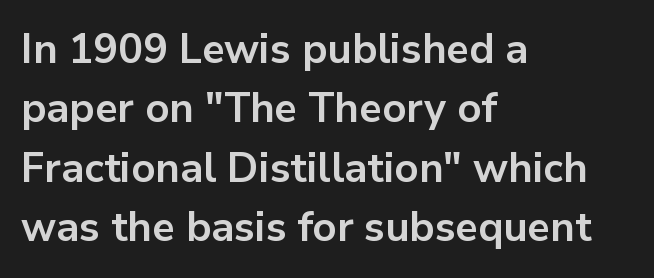
The image shows 41 px bold sans-serif type, upright; set left-aligned, normal line spacing (1.45x), normal letter spacing, not underlined; low stroke contrast and a medium x-height.
